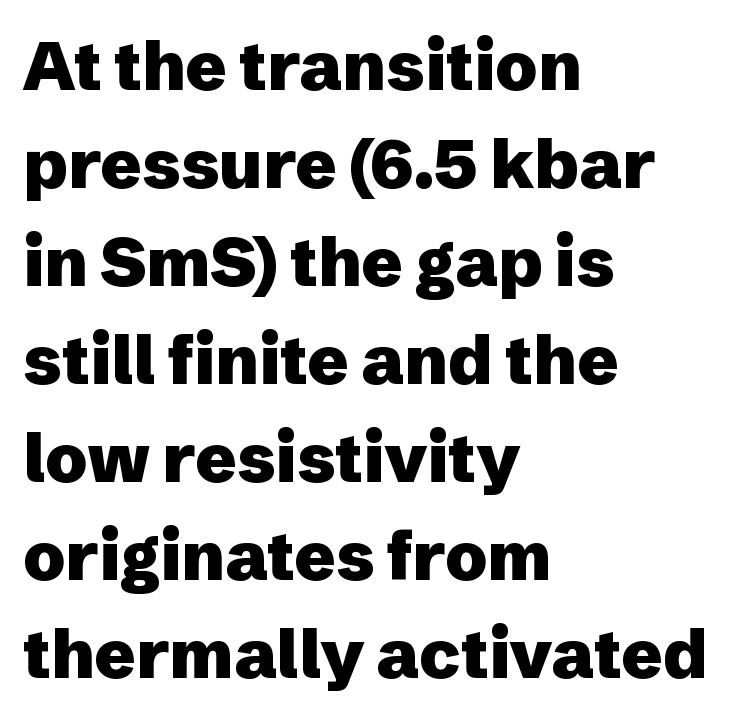
Q: Is the text bold? A: Yes.
Q: Is the text italic (slanted)? A: No, it is upright.
Q: Is the typeface a serif or a sans-serif typeface? A: Sans-serif.
Q: Is the text underlined? A: No.
Q: How is the paragraph aligned? A: Left-aligned.
Q: Is the spacing between letters normal or unusually wide? A: Normal.
Q: Is the spacing between lines tight, normal or loose? A: Normal.
Q: Width (condensed, normal, or wide)? A: Normal.
Q: Stroke contrast? A: Low.
Q: x-height? A: Medium.
Q: Monospaced? A: No.
